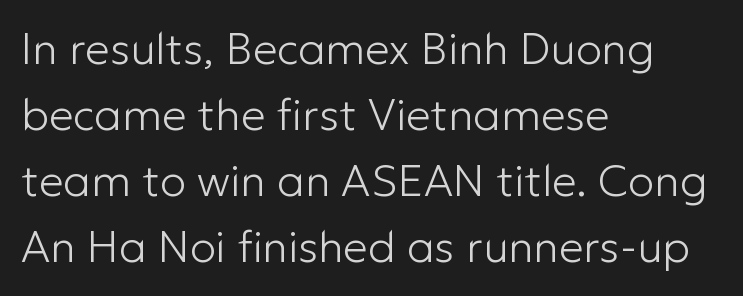
Characters remain perfectly vertical along every line. How would I describe the line gaps? Plain and ordinary. All the whitespace from short lines collects on the right. Tracking value appears to be zero — textbook default spacing. The weight would be labelled regular, book, light, or lighter still. This sample has the flowing, uneven cadence of proportional lettering.
